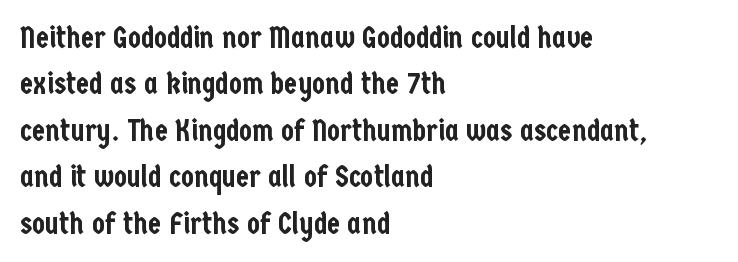
{"serif": "no", "italic": "no", "width": "condensed", "stroke_contrast": "low", "x_height": "medium", "monospaced": "no", "underline": "no", "align": "left", "line_spacing": "normal", "line_spacing_ratio": 1.55, "letter_spacing": "normal", "letter_spacing_em": 0.0, "glyph_px": 30}
